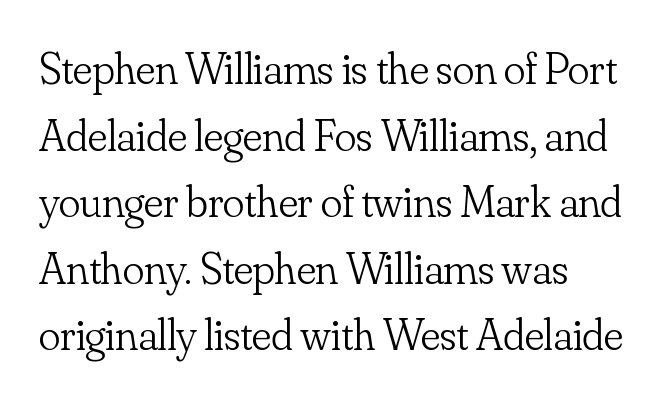
{"serif": "yes", "italic": "no", "bold": "no", "weight": "light", "width": "normal", "stroke_contrast": "low", "x_height": "small", "monospaced": "no", "underline": "no", "line_spacing": "normal", "line_spacing_ratio": 1.48, "letter_spacing": "normal", "letter_spacing_em": 0.0, "glyph_px": 45}
